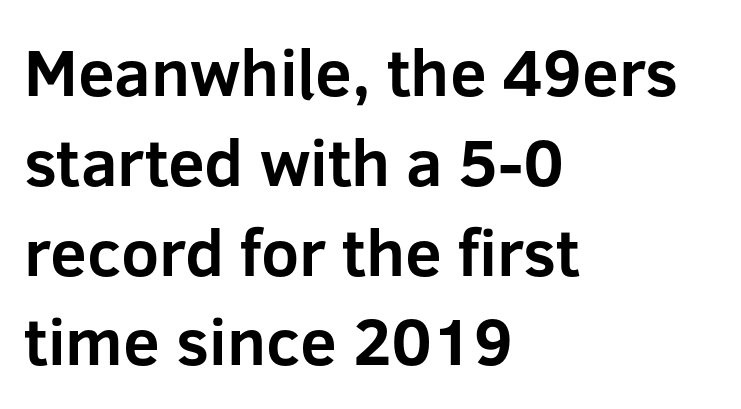
If you drew a line through each stem, it would be perfectly vertical. Looks like regular typesetting: each glyph gets only the width it needs. Vertical spacing — default. There is no visible air inserted between adjacent glyphs.
